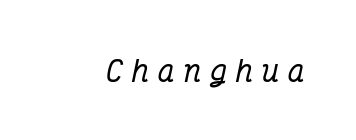
{"serif": "yes", "italic": "yes", "lean": "right", "slant_degrees": 12, "width": "condensed", "stroke_contrast": "medium", "x_height": "medium", "monospaced": "yes", "underline": "no", "letter_spacing": "wide", "letter_spacing_em": 0.33, "glyph_px": 28}
